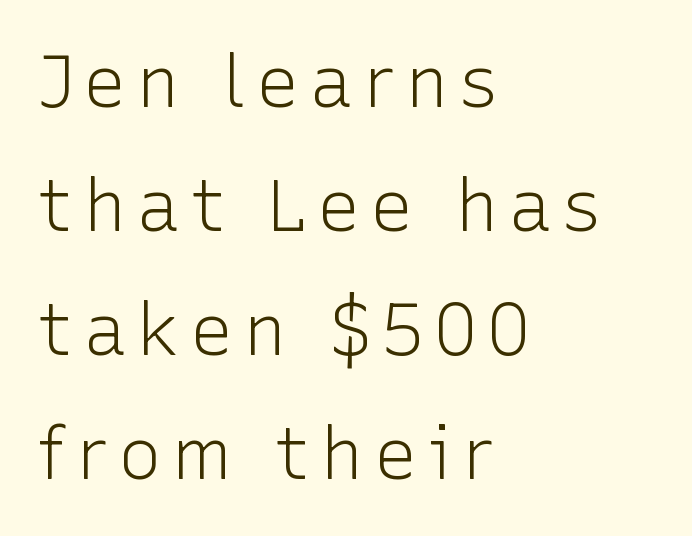
{"serif": "no", "italic": "no", "bold": "no", "weight": "light", "width": "normal", "stroke_contrast": "low", "x_height": "medium", "monospaced": "no", "underline": "no", "align": "left", "line_spacing": "normal", "line_spacing_ratio": 1.7, "glyph_px": 73}
